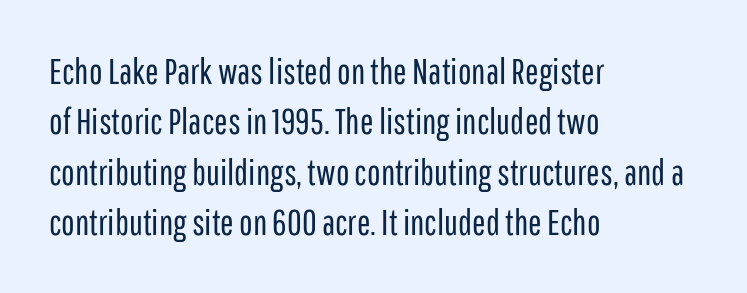
{"serif": "no", "italic": "no", "bold": "no", "weight": "regular", "width": "condensed", "stroke_contrast": "low", "x_height": "medium", "monospaced": "no", "underline": "no", "align": "left", "line_spacing": "normal", "line_spacing_ratio": 1.4, "letter_spacing": "normal", "letter_spacing_em": 0.0, "glyph_px": 36}
